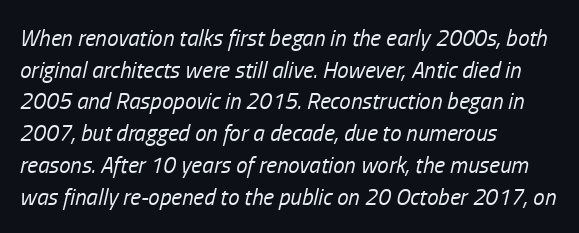
The image shows 23 px text type, italic (leaning right); set left-aligned, normal line spacing (1.38x), normal letter spacing, not underlined.
